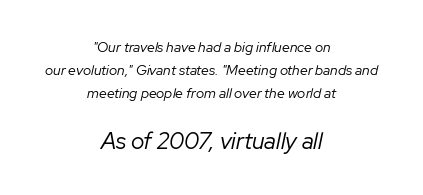
{"italic": "yes", "lean": "right", "slant_degrees": 12, "bold": "no", "underline": "no", "align": "center", "line_spacing": "normal", "line_spacing_ratio": 1.66, "letter_spacing": "normal", "letter_spacing_em": 0.0, "larger_block": "second", "size_ratio": 1.64, "glyph_px": 23}
